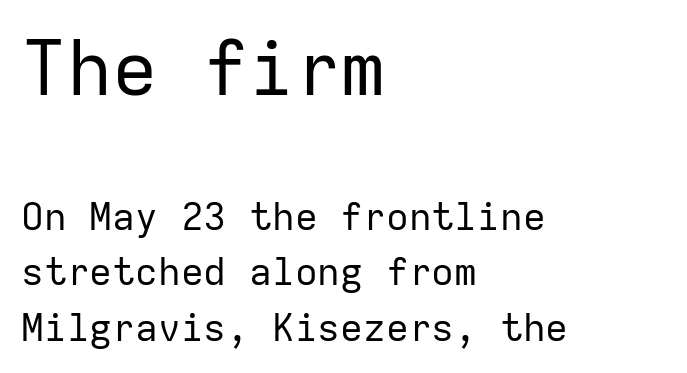
The characters are drawn with everyday or finer stroke widths. The space beneath each line is pristine and unruled. Rows of type keep a routine distance in the vertical direction. Larger block? The one above; the one below is distinctly smaller. The font's upright variant was chosen for this text.
